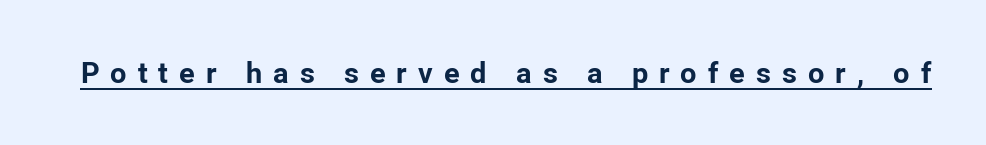
The image shows 29 px bold sans-serif type, upright; set unusually wide letter spacing (+0.38 em), underlined; low stroke contrast and a medium x-height.
